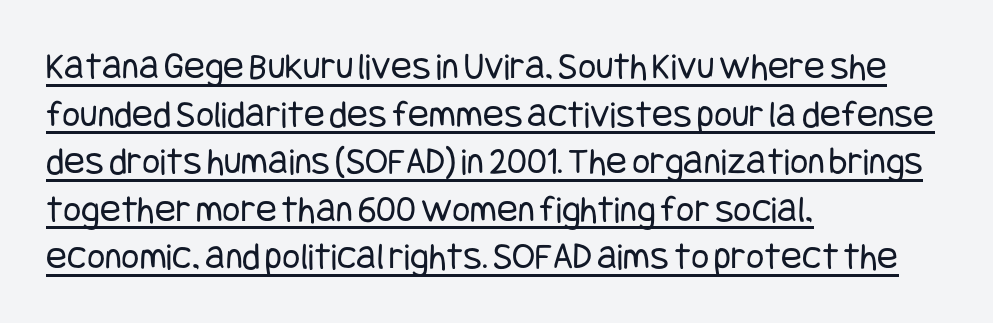
The image shows 39 px regular-weight, condensed sans-serif type, upright; set left-aligned, line spacing 1.22x, normal letter spacing, underlined; low stroke contrast and a large x-height.
